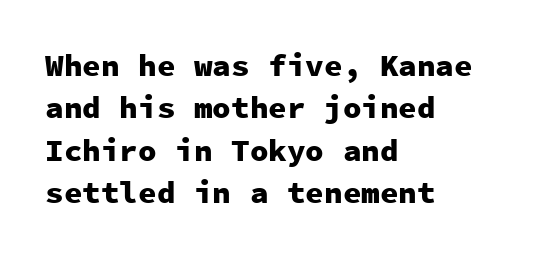
Q: Is the text bold? A: Yes.
Q: Is the text italic (slanted)? A: No, it is upright.
Q: Is the typeface a serif or a sans-serif typeface? A: Sans-serif.
Q: Is the text underlined? A: No.
Q: How is the paragraph aligned? A: Left-aligned.
Q: Is the spacing between letters normal or unusually wide? A: Normal.
Q: Is the spacing between lines tight, normal or loose? A: Normal.
Q: Width (condensed, normal, or wide)? A: Normal.
Q: Stroke contrast? A: Low.
Q: x-height? A: Medium.
Q: Monospaced? A: Yes.
